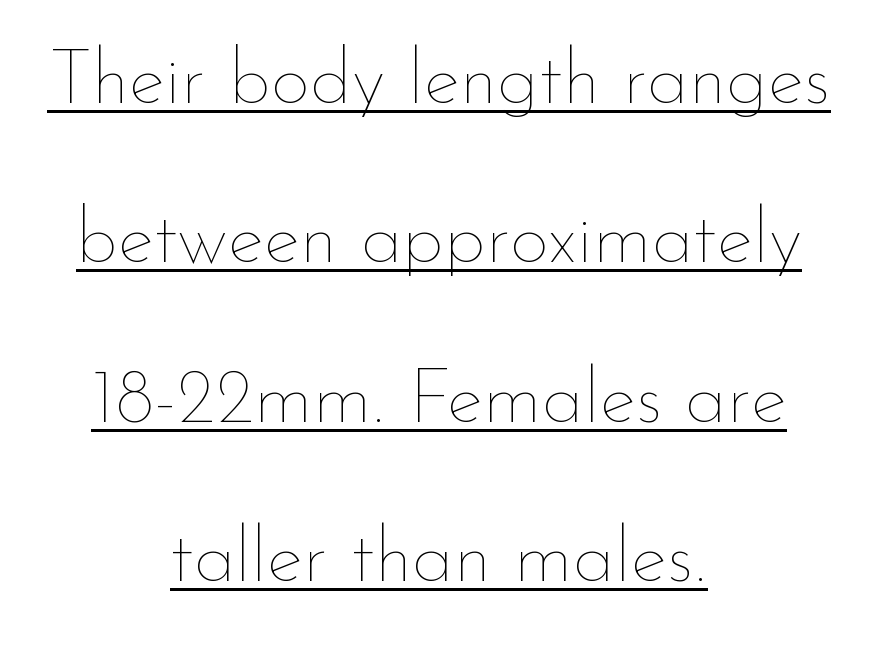
The image shows 77 px thin type, upright; set centered, loose line spacing (2.07x), normal letter spacing, underlined; low stroke contrast and a small x-height.
